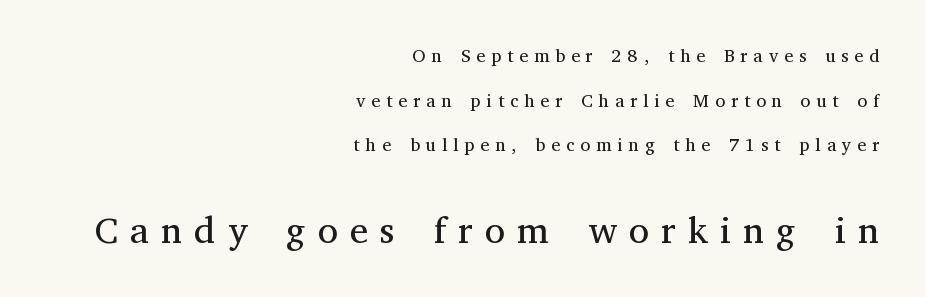
The image shows 37 px regular-weight serif type, upright; set right-aligned, loose line spacing (2.48x), unusually wide letter spacing (+0.33 em), not underlined; the second (bottom) block is 2.06x larger; medium stroke contrast and a medium x-height.
